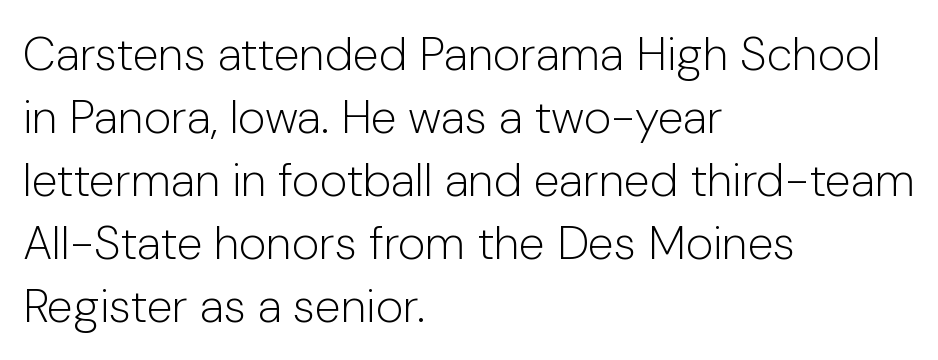
If you drew a line through each stem, it would be perfectly vertical. This sample has the flowing, uneven cadence of proportional lettering. The weight tops out at a normal text grade. Quick note: interline space is typical. Alignment: flush left.
